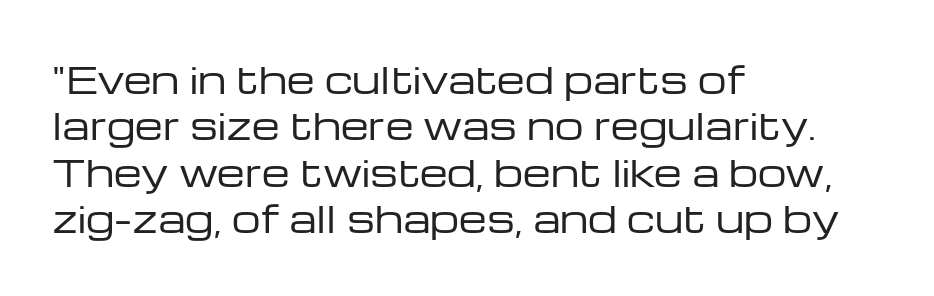
The image shows 36 px regular-weight, wide sans-serif type, upright; set left-aligned, normal line spacing (1.29x), normal letter spacing, not underlined; low stroke contrast and a medium x-height.
